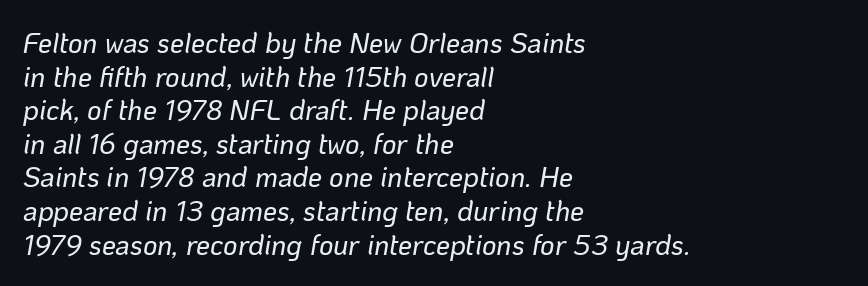
The image shows 28 px text type, italic (leaning right); set left-aligned, line spacing 1.2x, normal letter spacing, not underlined; low stroke contrast and a medium x-height.
